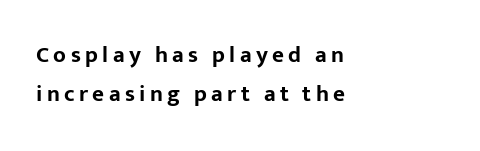
The image shows 23 px bold type, upright; set left-aligned, normal line spacing (1.7x), not underlined.
